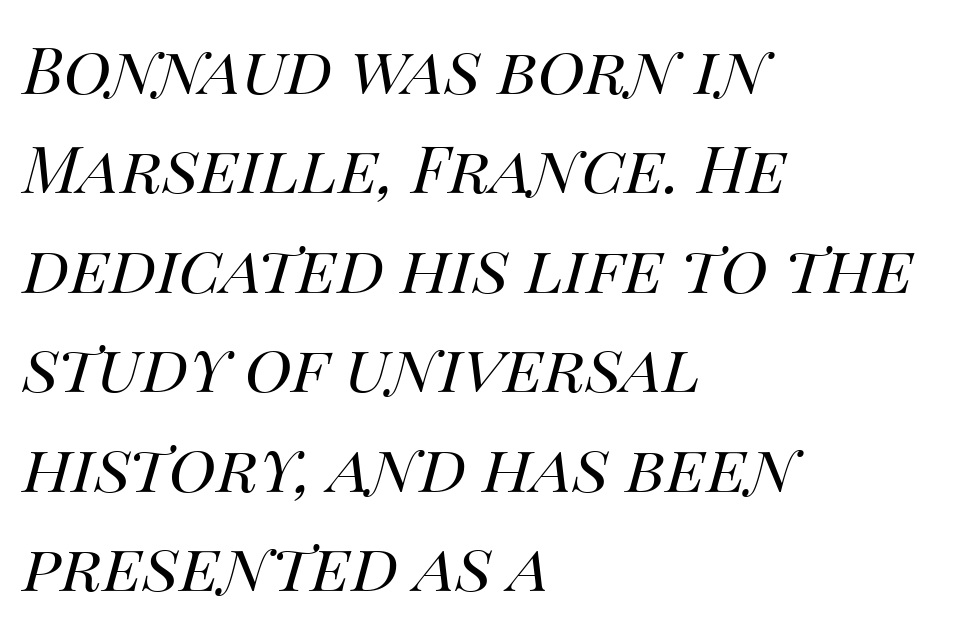
{"italic": "yes", "lean": "right", "slant_degrees": 14, "bold": "no", "weight": "regular", "width": "normal", "stroke_contrast": "medium", "x_height": "large", "monospaced": "no", "underline": "no", "align": "left", "line_spacing": "normal", "line_spacing_ratio": 1.53, "letter_spacing": "normal", "letter_spacing_em": 0.0, "glyph_px": 65}
